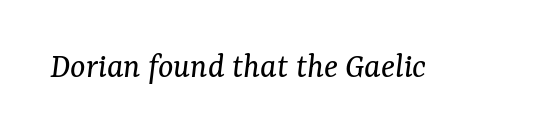
The image shows 36 px regular-weight serif type, italic (leaning right); set normal letter spacing, not underlined; medium stroke contrast and a medium x-height.
